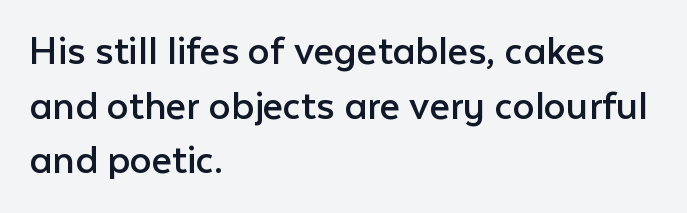
{"serif": "no", "italic": "no", "bold": "no", "weight": "regular", "width": "normal", "stroke_contrast": "low", "x_height": "medium", "monospaced": "no", "underline": "no", "align": "left", "line_spacing_ratio": 1.24, "letter_spacing": "normal", "letter_spacing_em": 0.0, "glyph_px": 44}
